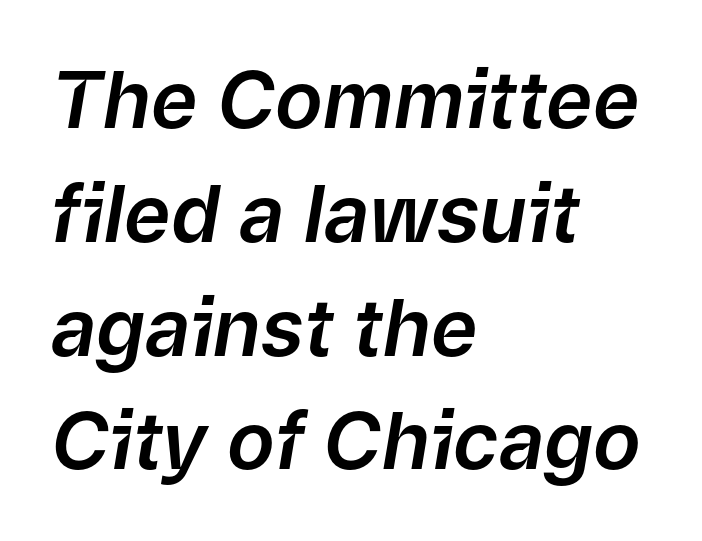
The vertical gap from one line to the next is medium. The type is set solid horizontally, with unmodified tracking. Letters rest on an invisible, unmarked baseline. All the whitespace from short lines collects on the right.
